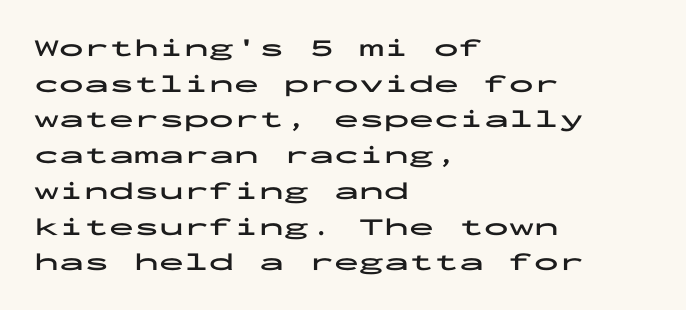
This rendering leaves character spacing at its baseline value. Any mark beneath the type? The region is blank. This is roman type, the default non-slanted kind. Pretty heavy lettering here — definitely bold. Notice how descenders clear the ascenders below comfortably — that's standard leading. All the whitespace from short lines collects on the right.
